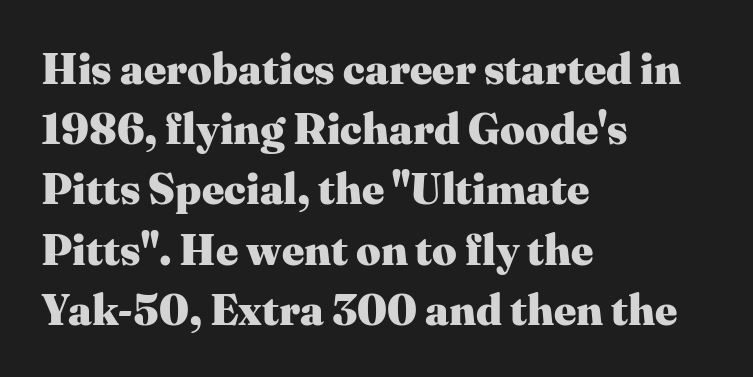
Looks like regular typesetting: each glyph gets only the width it needs. This sample is left-justified, so line endings fall wherever the words run out. Normally led — the rows are evenly, conventionally spaced. The baseline area is clear. Stroke terminals: seriffed.
